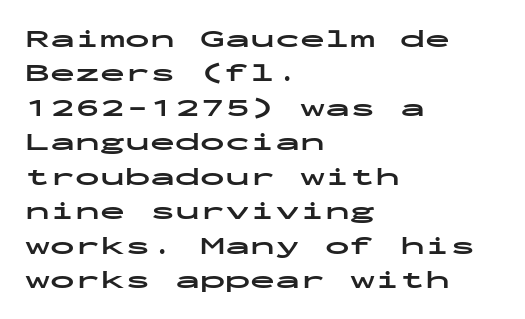
Q: Is the text bold? A: Yes.
Q: Is the text italic (slanted)? A: No, it is upright.
Q: Is the text underlined? A: No.
Q: How is the paragraph aligned? A: Left-aligned.
Q: Is the spacing between letters normal or unusually wide? A: Normal.
Q: Is the spacing between lines tight, normal or loose? A: Normal.
